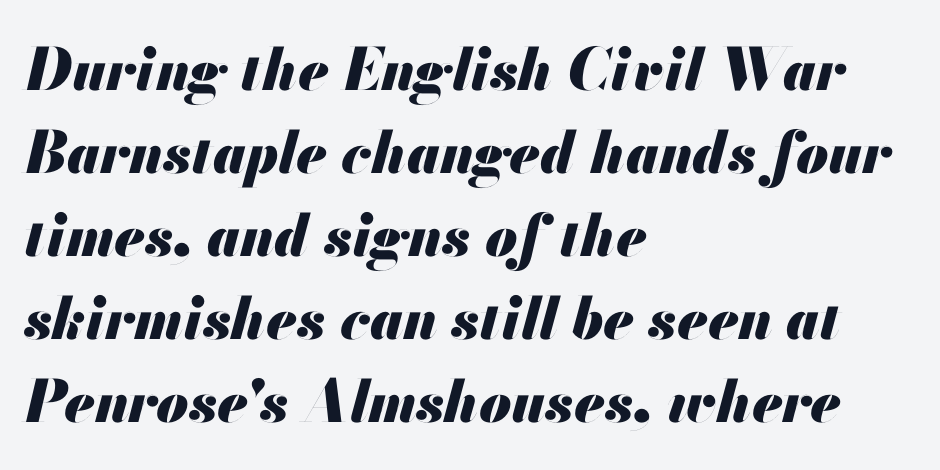
The image shows 58 px heavy type, italic (leaning right); set left-aligned, normal line spacing (1.43x), normal letter spacing, not underlined; medium stroke contrast and a small x-height.
